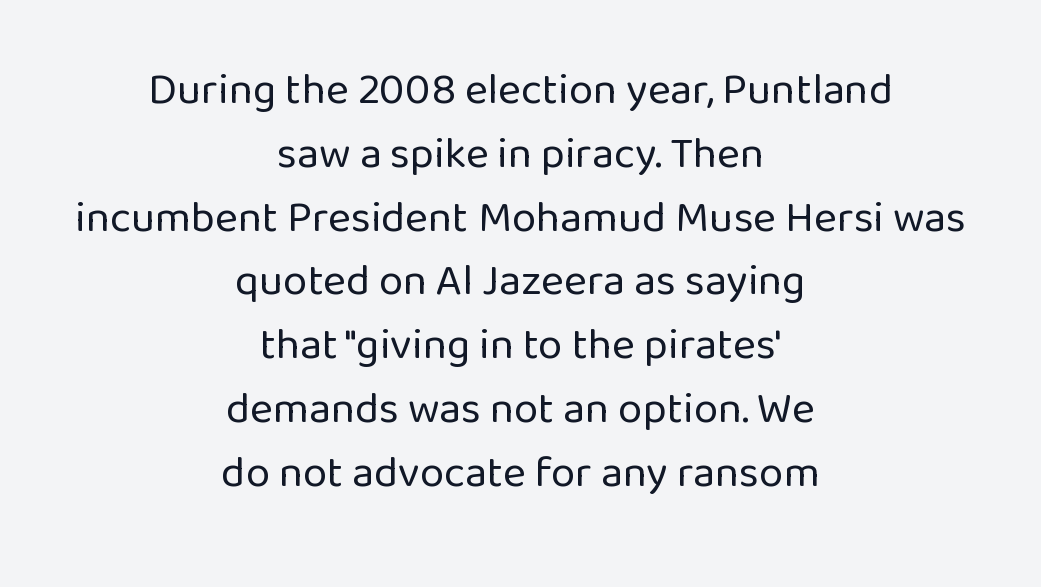
Casual observation: everything's sitting right in the middle. The line texture is even and compact thanks to regular tracking. The letters advance in unequal steps, a hallmark of proportional type. Is this a sans? Yes — the strokes have no serifs. The characters are drawn with everyday or finer stroke widths. Ascenders rise straight up at ninety degrees.
